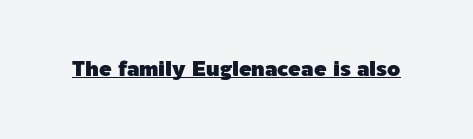
The image shows 21 px text type, upright; set normal letter spacing, underlined.
